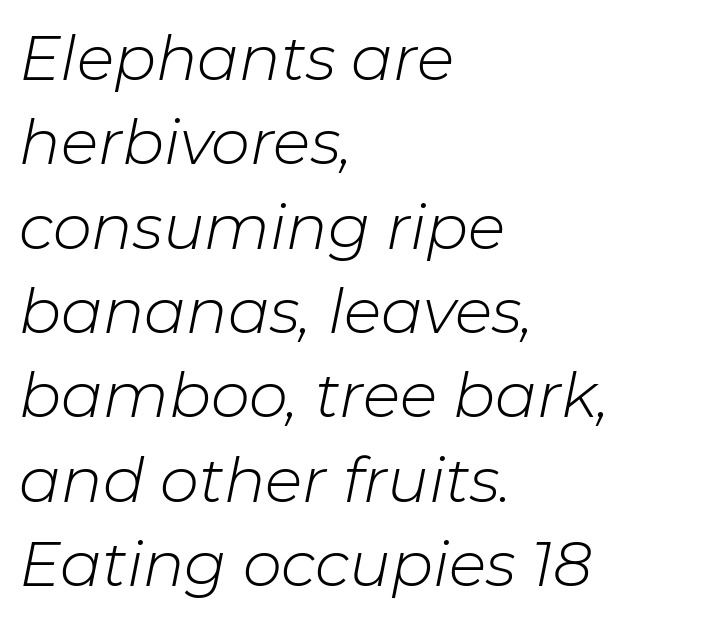
{"italic": "yes", "lean": "right", "slant_degrees": 11, "bold": "no", "weight": "light", "width": "normal", "stroke_contrast": "low", "x_height": "medium", "monospaced": "no", "underline": "no", "align": "left", "line_spacing": "normal", "line_spacing_ratio": 1.36, "letter_spacing": "normal", "letter_spacing_em": 0.0, "glyph_px": 62}
